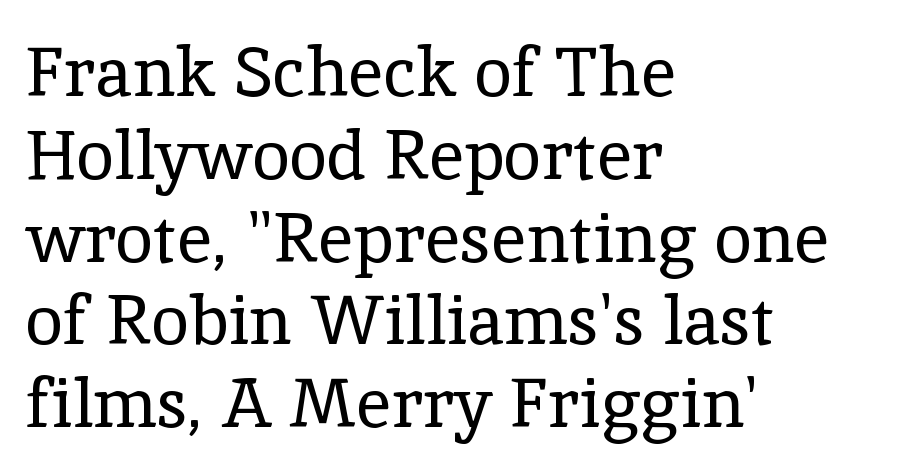
The rendering shows small feet on the letterforms — a serif design. Ascenders rise straight up at ninety degrees. Stem width sits at or under what a default text font uses. The passage shown is typed in a proportional face where columns would drift. Each line starts at the same left margin while the right side varies. The baseline area is clear.
